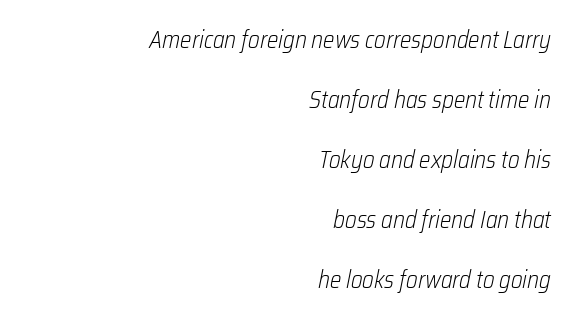
{"italic": "yes", "lean": "right", "slant_degrees": 12, "bold": "no", "underline": "no", "align": "right", "line_spacing": "loose", "line_spacing_ratio": 2.5, "letter_spacing": "normal", "letter_spacing_em": 0.0, "glyph_px": 24}
